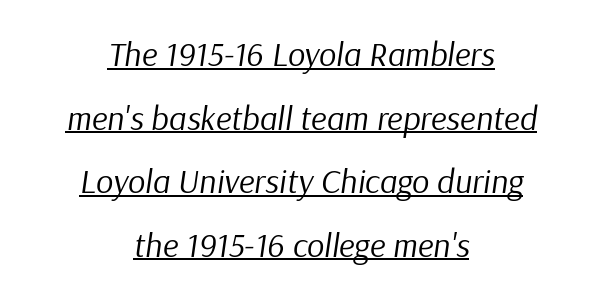
The whitespace from short lines is split evenly between both sides. No letter is thick-stroked: the sample isn't bold. The passage shown leans; its letterforms are oblique. Underlined type. A typesetter would call this proportional, since set widths differ per character.
